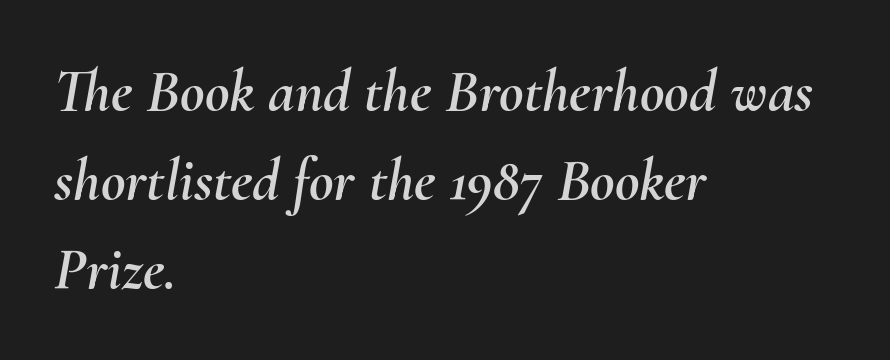
Q: Is the text italic (slanted)? A: Yes, it leans right by about 10 degrees.
Q: Is the text underlined? A: No.
Q: How is the paragraph aligned? A: Left-aligned.
Q: Is the spacing between letters normal or unusually wide? A: Normal.
Q: Is the spacing between lines tight, normal or loose? A: Normal.
Q: Width (condensed, normal, or wide)? A: Normal.
Q: Stroke contrast? A: Medium.
Q: x-height? A: Small.
Q: Monospaced? A: No.
